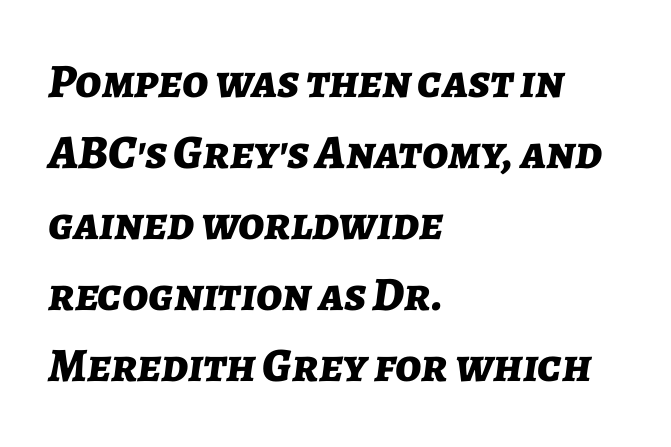
The image shows 48 px bold type, italic (leaning right); set left-aligned, normal line spacing (1.48x), normal letter spacing, not underlined; low stroke contrast and a medium x-height.
